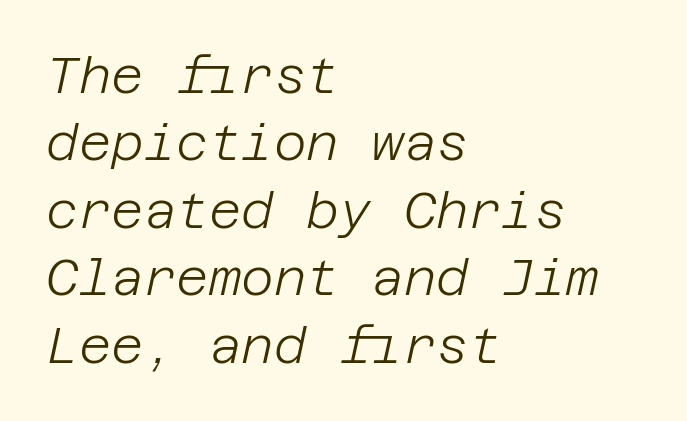
The leading is moderate, giving the passage an even texture. The axis of the letterforms is tilted away from vertical. Caption: face not bold, strokes unweighted. The text block is weighted toward the left margin, trailing off unevenly rightward. Bare-footed words on every line. What stands out about the letter spacing? Nothing — it is the standard amount.
